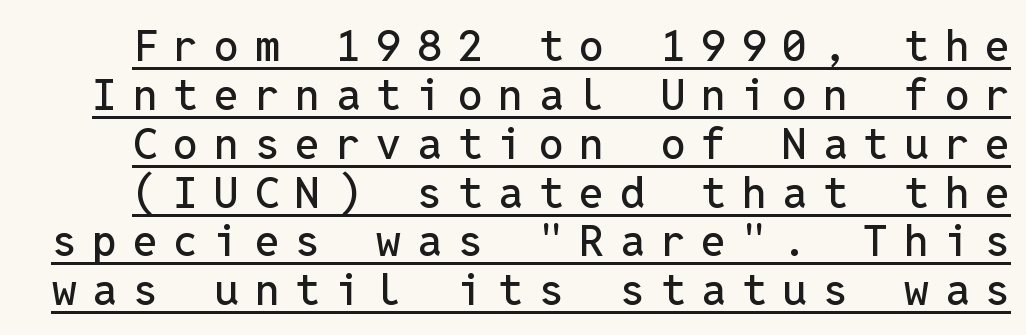
Is there an underline? Yes — a line sits under the letters. Think of a typewriter: that constant character pitch is what you see here. The gaps between neighbouring characters are conspicuously large. No italicization has been applied; the sample stays upright. Nope, no serifs anywhere on these letters.
